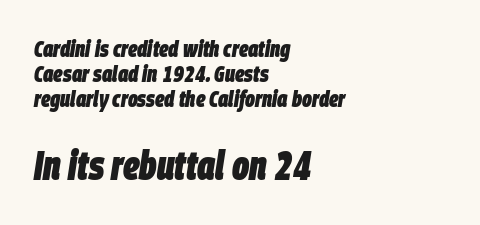
The image shows 40 px heavy, condensed type, italic (leaning right); set left-aligned, tight line spacing (1.09x), normal letter spacing, not underlined; the second (bottom) block is 1.74x larger; low stroke contrast and a large x-height.
